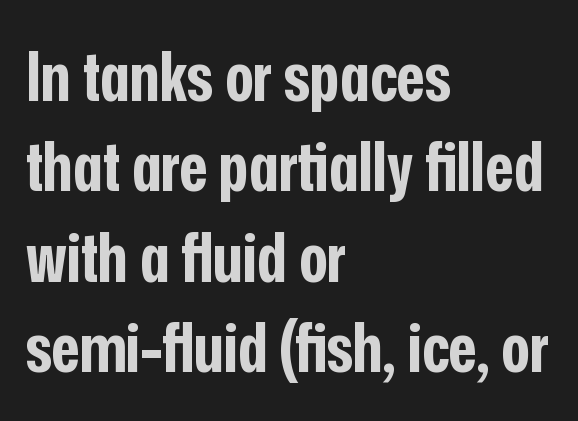
The image shows 68 px bold, condensed sans-serif type, upright; set left-aligned, normal line spacing (1.33x), normal letter spacing, not underlined; low stroke contrast and a medium x-height.
